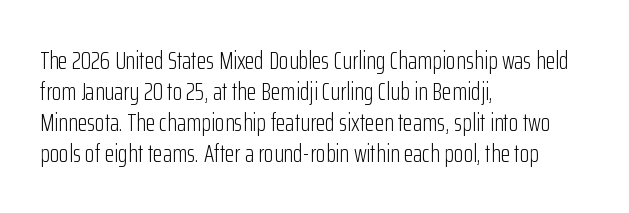
Q: Is the text bold? A: No.
Q: Is the text italic (slanted)? A: No, it is upright.
Q: Is the text underlined? A: No.
Q: How is the paragraph aligned? A: Left-aligned.
Q: Is the spacing between letters normal or unusually wide? A: Normal.
